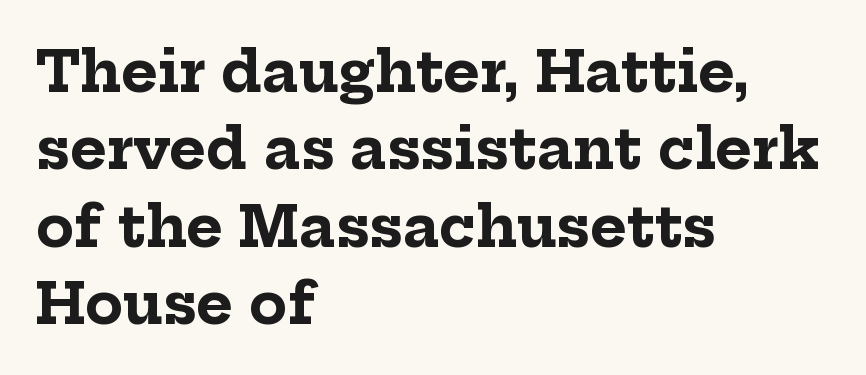
Q: Is the text bold? A: Yes.
Q: Is the text italic (slanted)? A: No, it is upright.
Q: Is the typeface a serif or a sans-serif typeface? A: Serif.
Q: Is the text underlined? A: No.
Q: How is the paragraph aligned? A: Left-aligned.
Q: Is the spacing between letters normal or unusually wide? A: Normal.
Q: Is the spacing between lines tight, normal or loose? A: Normal.
Q: Width (condensed, normal, or wide)? A: Normal.
Q: Stroke contrast? A: Low.
Q: x-height? A: Medium.
Q: Monospaced? A: No.
